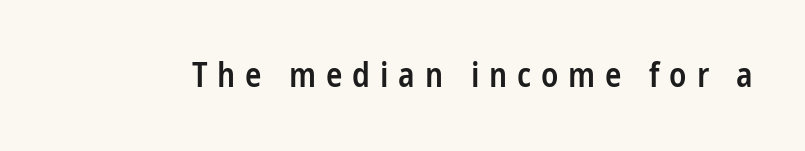
Check the space under the baseline: it is left empty. A typesetter would label this face a sans. Is the type bold? Partly — it's a semibold, heavier than regular but not fully bold. Does the lettering tilt? It doesn't — this is upright.
